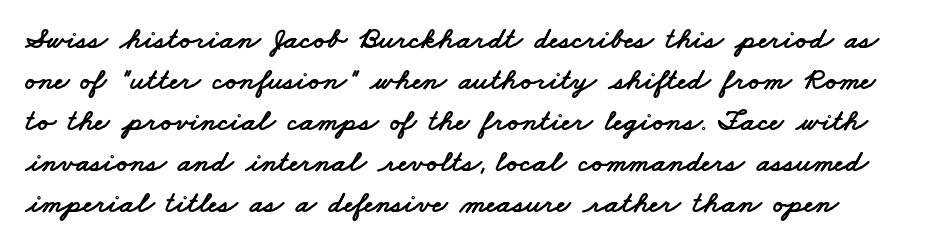
Q: Is the typeface a serif or a sans-serif typeface? A: Sans-serif.
Q: Is the text underlined? A: No.
Q: Is the spacing between letters normal or unusually wide? A: Normal.
Q: Is the spacing between lines tight, normal or loose? A: Normal.
Q: Width (condensed, normal, or wide)? A: Wide.
Q: Stroke contrast? A: Low.
Q: x-height? A: Small.
Q: Monospaced? A: No.
